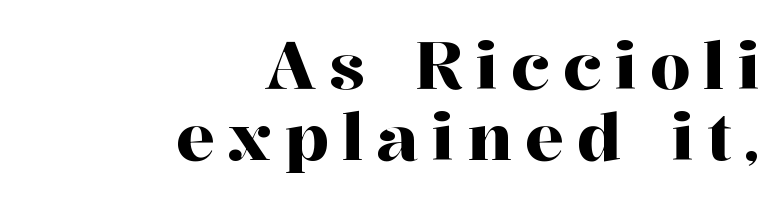
{"serif": "yes", "italic": "no", "width": "normal", "stroke_contrast": "high", "x_height": "medium", "monospaced": "no", "underline": "no", "align": "right", "line_spacing": "tight", "line_spacing_ratio": 1.1, "letter_spacing": "wide", "letter_spacing_em": 0.2, "glyph_px": 65}
